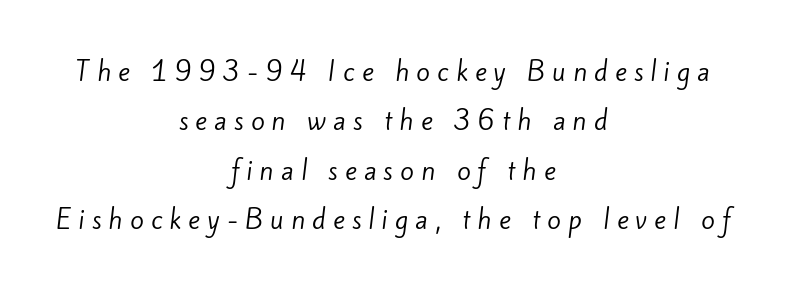
The image shows 25 px text type; set centered, loose line spacing (1.98x), unusually wide letter spacing (+0.29 em), not underlined.
